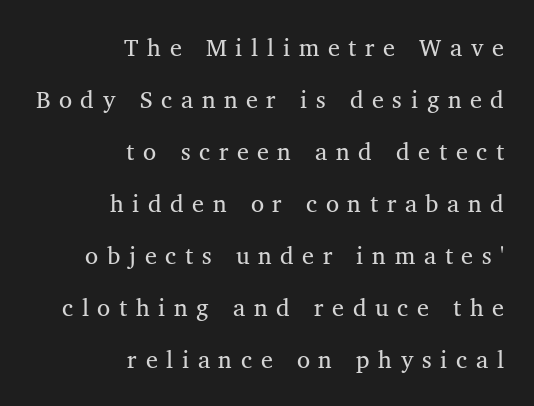
The image shows 24 px text type, upright; set right-aligned, loose line spacing (2.17x), unusually wide letter spacing (+0.36 em), not underlined.
